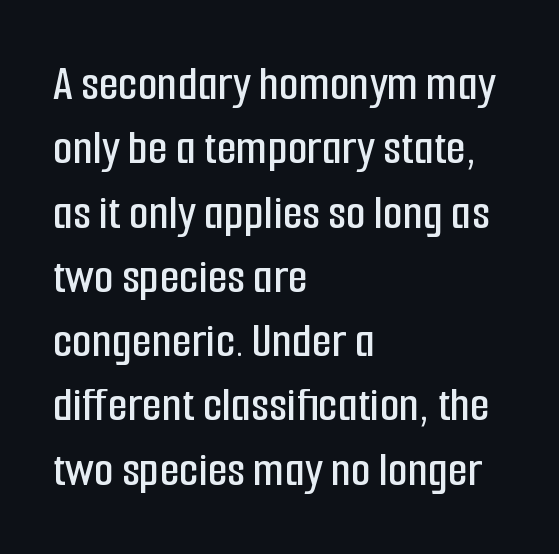
The image shows 51 px condensed sans-serif type, upright; set left-aligned, normal line spacing (1.26x), normal letter spacing, not underlined; low stroke contrast and a medium x-height.
